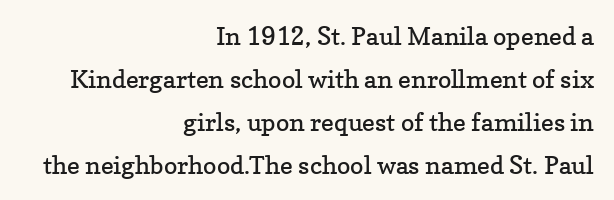
{"italic": "no", "bold": "no", "underline": "no", "align": "right", "line_spacing_ratio": 1.72, "letter_spacing": "normal", "letter_spacing_em": 0.0, "glyph_px": 25}
